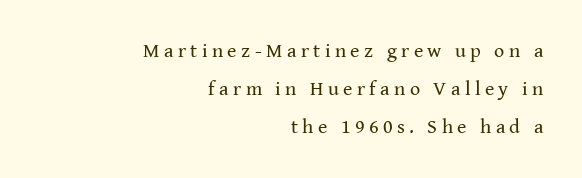
Check under the words: just untouched page. Is there any slant? The stems are plumb. Students, note that the glyphs here are deliberately spaced far apart. A typesetter would call this leading open, well beyond the default. Nothing heavy about these letters — not bold at all. The setting favours the right margin, as signatures and pull-quotes sometimes do.
